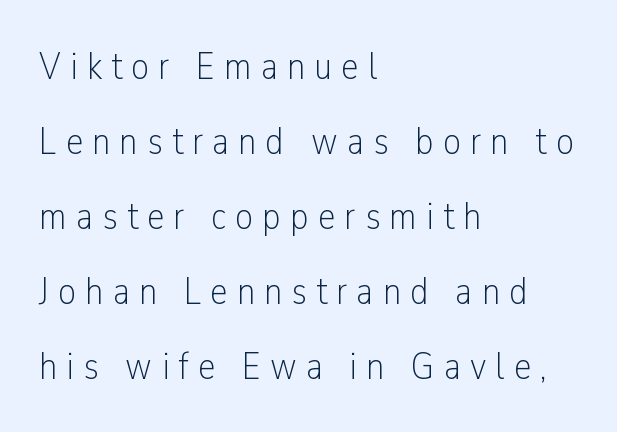
You can tell from the bare stems that sans-serif type was used. Compared with a centered layout, this one pins lines to the left instead. The passage shown is not bold in any degree. Type without underlining. Words appear elongated and porous because spacing is wide. The type sits square on the baseline with zero lean.
